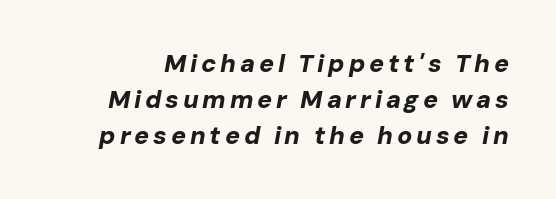
The image shows 25 px bold type, italic (leaning right); set normal line spacing (1.44x), not underlined.
